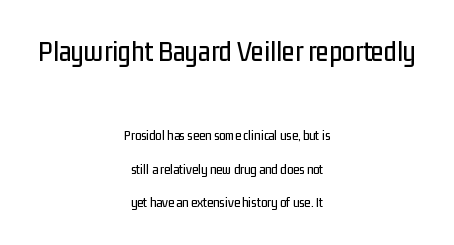
{"serif": "no", "italic": "no", "width": "condensed", "stroke_contrast": "low", "x_height": "medium", "monospaced": "no", "underline": "no", "align": "center", "line_spacing": "loose", "line_spacing_ratio": 2.38, "letter_spacing": "normal", "letter_spacing_em": 0.0, "larger_block": "first", "size_ratio": 2.07, "glyph_px": 29}
